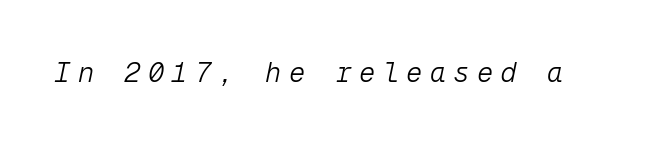
The image shows 27 px text type, italic (leaning right); set unusually wide letter spacing (+0.27 em), not underlined.
